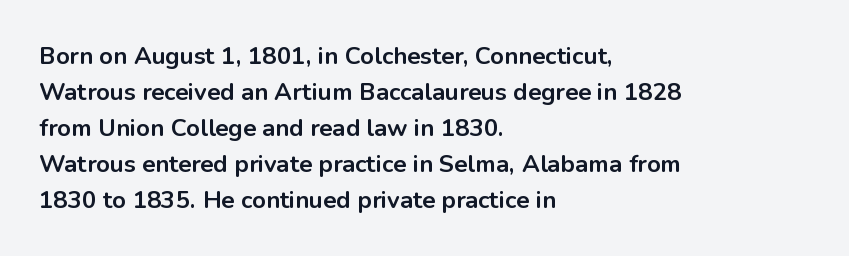
Q: Is the text bold? A: Yes.
Q: Is the text italic (slanted)? A: No, it is upright.
Q: Is the text underlined? A: No.
Q: How is the paragraph aligned? A: Left-aligned.
Q: Is the spacing between letters normal or unusually wide? A: Normal.
Q: Is the spacing between lines tight, normal or loose? A: Normal.
